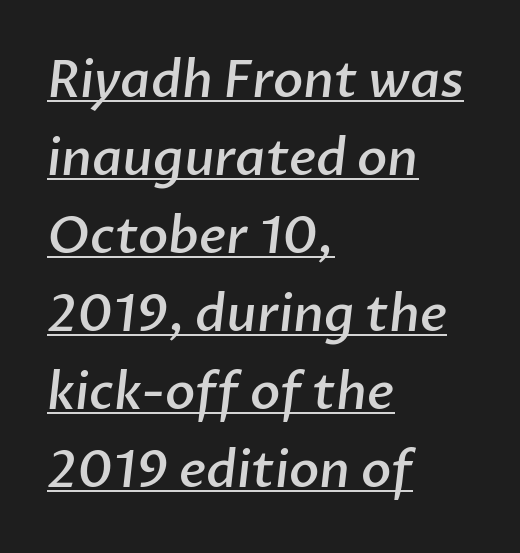
Q: Is the text bold? A: Semi-bold.
Q: Is the typeface a serif or a sans-serif typeface? A: Sans-serif.
Q: Is the text underlined? A: Yes.
Q: How is the paragraph aligned? A: Left-aligned.
Q: Is the spacing between letters normal or unusually wide? A: Normal.
Q: Is the spacing between lines tight, normal or loose? A: Normal.
Q: Width (condensed, normal, or wide)? A: Normal.
Q: Stroke contrast? A: Low.
Q: x-height? A: Medium.
Q: Monospaced? A: No.
